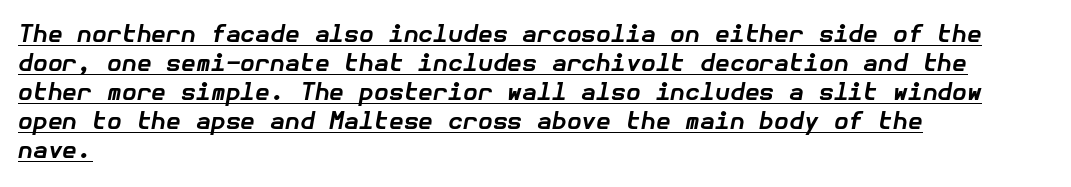
The image shows 24 px bold type, italic (leaning right); set left-aligned, line spacing 1.21x, normal letter spacing, underlined.
